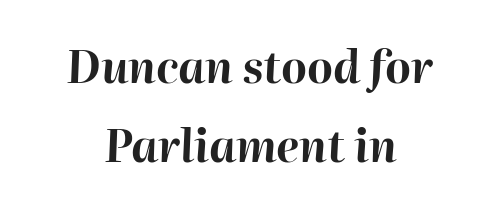
Q: Is the text bold? A: Yes.
Q: Is the text italic (slanted)? A: Yes, it leans right by about 2 degrees.
Q: Is the text underlined? A: No.
Q: How is the paragraph aligned? A: Centered.
Q: Is the spacing between letters normal or unusually wide? A: Normal.
Q: Width (condensed, normal, or wide)? A: Normal.
Q: Stroke contrast? A: High.
Q: x-height? A: Medium.
Q: Monospaced? A: No.
